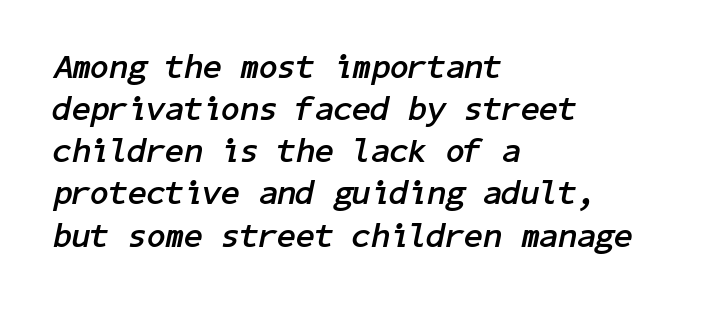
Q: Is the text bold? A: Yes.
Q: Is the text italic (slanted)? A: Yes, it leans right by about 11 degrees.
Q: Is the text underlined? A: No.
Q: How is the paragraph aligned? A: Left-aligned.
Q: Is the spacing between letters normal or unusually wide? A: Normal.
Q: Width (condensed, normal, or wide)? A: Normal.
Q: Stroke contrast? A: Low.
Q: x-height? A: Medium.
